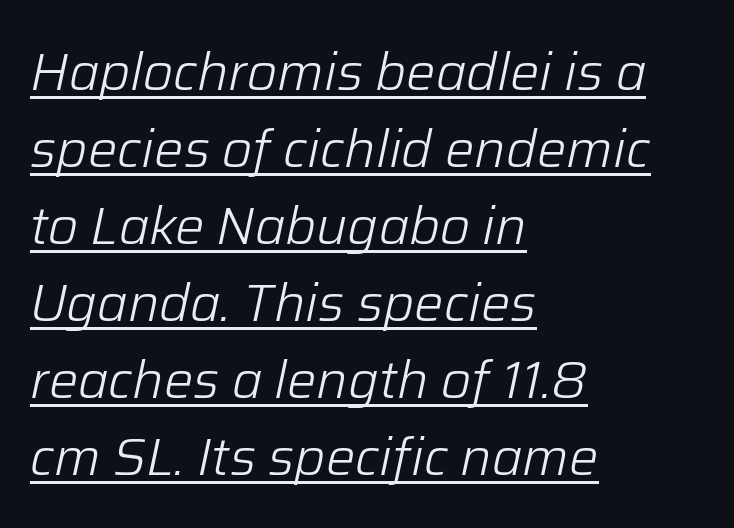
The image shows 52 px light type, italic (leaning right); set left-aligned, normal line spacing (1.48x), normal letter spacing, underlined; low stroke contrast and a medium x-height.
